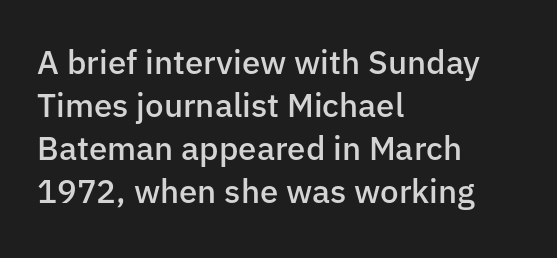
Q: Is the text bold? A: Semi-bold.
Q: Is the text italic (slanted)? A: No, it is upright.
Q: Is the typeface a serif or a sans-serif typeface? A: Sans-serif.
Q: Is the text underlined? A: No.
Q: How is the paragraph aligned? A: Left-aligned.
Q: Is the spacing between letters normal or unusually wide? A: Normal.
Q: Is the spacing between lines tight, normal or loose? A: Normal.
Q: Width (condensed, normal, or wide)? A: Normal.
Q: Stroke contrast? A: Low.
Q: x-height? A: Medium.
Q: Monospaced? A: No.
